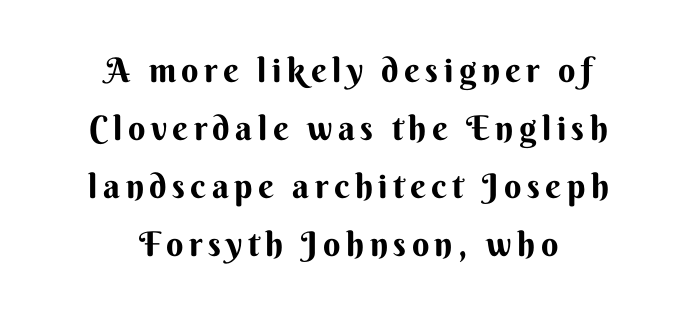
Q: Is the text bold? A: Yes.
Q: Is the text italic (slanted)? A: No, it is upright.
Q: Is the typeface a serif or a sans-serif typeface? A: Sans-serif.
Q: Is the text underlined? A: No.
Q: How is the paragraph aligned? A: Centered.
Q: Width (condensed, normal, or wide)? A: Normal.
Q: Stroke contrast? A: Medium.
Q: x-height? A: Small.
Q: Monospaced? A: No.
